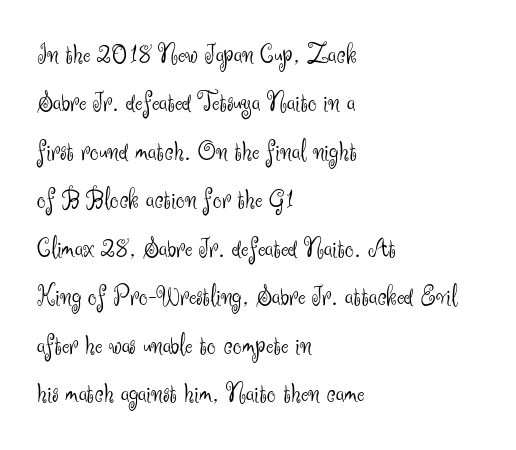
Is this a fixed-width face? No — the glyphs have proportional, varying widths. Look at the tracking — it's just the regular setting, nothing added. Each row of text sits above clean, open space. Every row of glyphs begins at an identical x-position on the left. In terms of posture, this sample is upright. The typesetting does not lean heavy: it is not bold.
